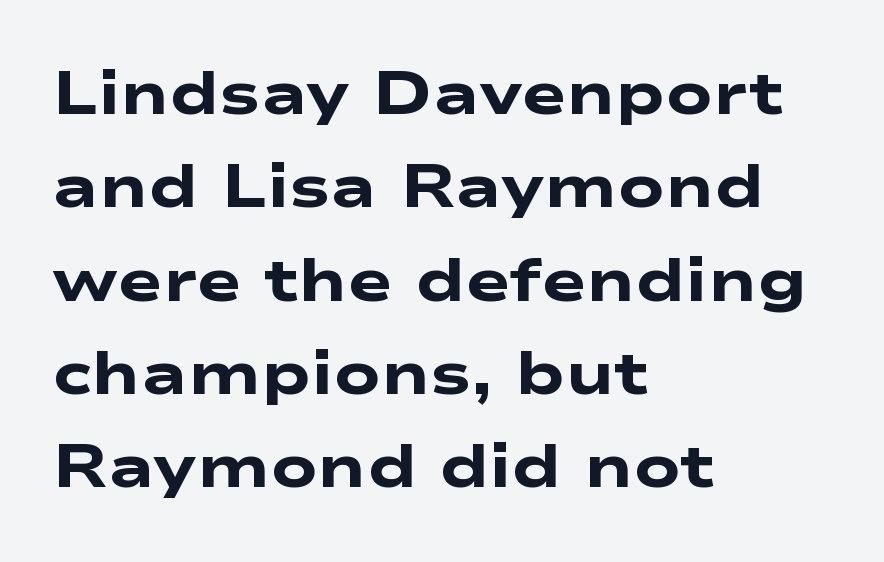
This sample has the flowing, uneven cadence of proportional lettering. The horizontal fit of the characters is conventional and even. The lines are quadded left. A bare baseline throughout the passage. Serif or sans? Sans — the stroke terminals are bare. The characters look thick and weighty, a clear bold.
